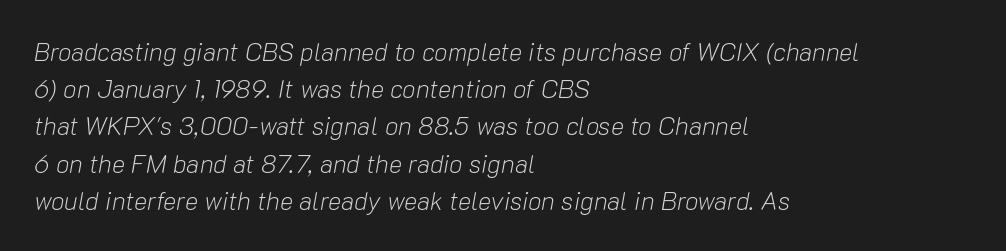
{"italic": "yes", "lean": "right", "slant_degrees": 10, "bold": "no", "underline": "no", "align": "left", "line_spacing": "normal", "line_spacing_ratio": 1.49, "letter_spacing": "normal", "letter_spacing_em": 0.0, "glyph_px": 25}
